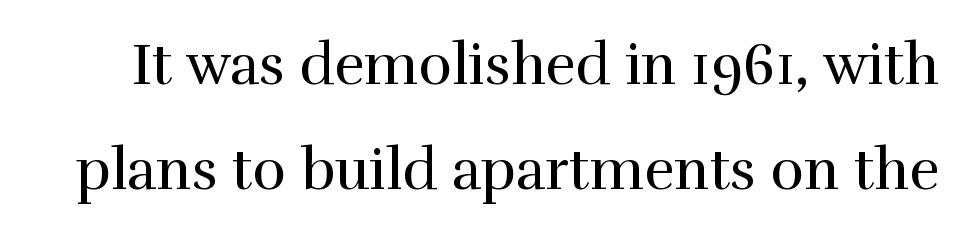
The image shows 57 px regular-weight serif type, upright; set line spacing 1.85x, normal letter spacing, not underlined; a medium x-height.
